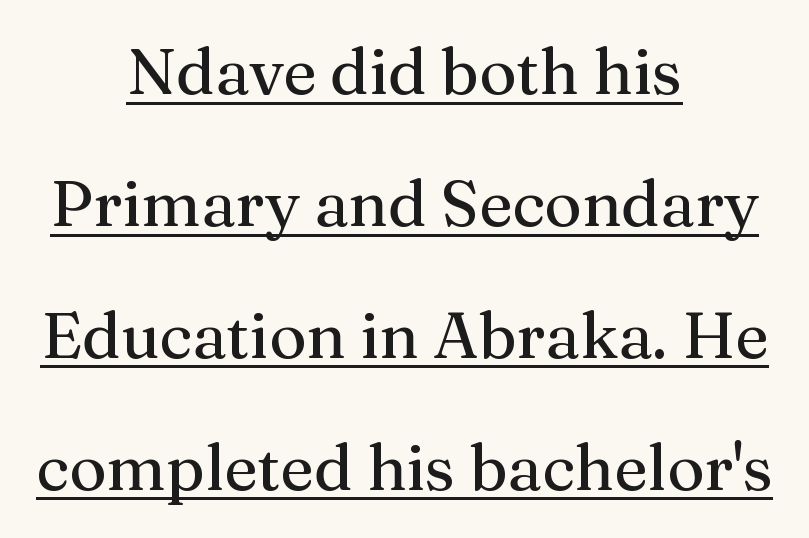
Note the varied advance widths — an 'i' is clearly narrower than an 'm'. Stroke terminals: seriffed. The lines in this sample share a center point and differ in where they start and stop. Looks like someone drew a line under every word here.
